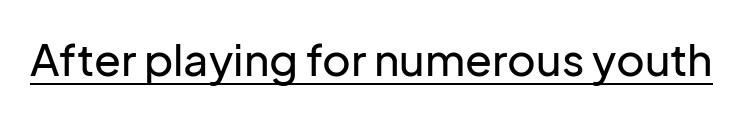
Proportional: the letters do not fall into vertical columns. The text was rendered using a sans face with plain stroke endings. Tall strokes in this sample are plumb rather than angled. Honestly, the letter spacing is just normal — you wouldn't notice it. The rendering uses the underline text-decoration.
